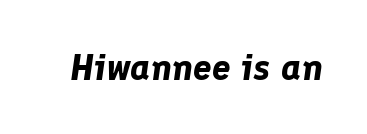
Proportional: the letters do not fall into vertical columns. Decoration check: the copy has no underline. The rendering uses a bold face; every stroke is thick and dark. The specimen reads as italic at a glance. The gaps between neighbouring characters are ordinary and unremarkable.
